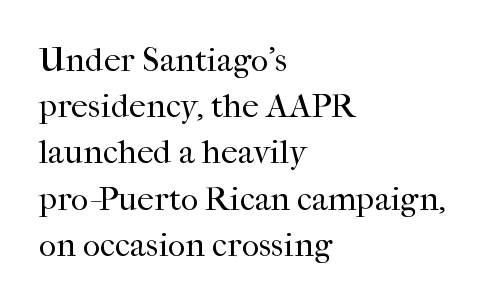
Q: Is the text bold? A: No.
Q: Is the text italic (slanted)? A: No, it is upright.
Q: Is the typeface a serif or a sans-serif typeface? A: Serif.
Q: Is the text underlined? A: No.
Q: How is the paragraph aligned? A: Left-aligned.
Q: Is the spacing between letters normal or unusually wide? A: Normal.
Q: Is the spacing between lines tight, normal or loose? A: Normal.
Q: Width (condensed, normal, or wide)? A: Normal.
Q: Stroke contrast? A: High.
Q: x-height? A: Medium.
Q: Monospaced? A: No.
